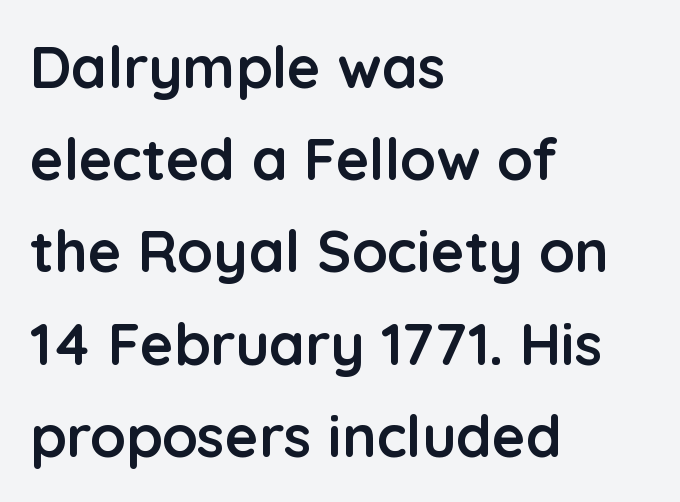
{"serif": "no", "italic": "no", "bold": "yes", "weight": "semibold", "width": "normal", "stroke_contrast": "low", "x_height": "medium", "monospaced": "no", "underline": "no", "align": "left", "line_spacing": "normal", "line_spacing_ratio": 1.59, "letter_spacing": "normal", "letter_spacing_em": 0.0, "glyph_px": 58}
